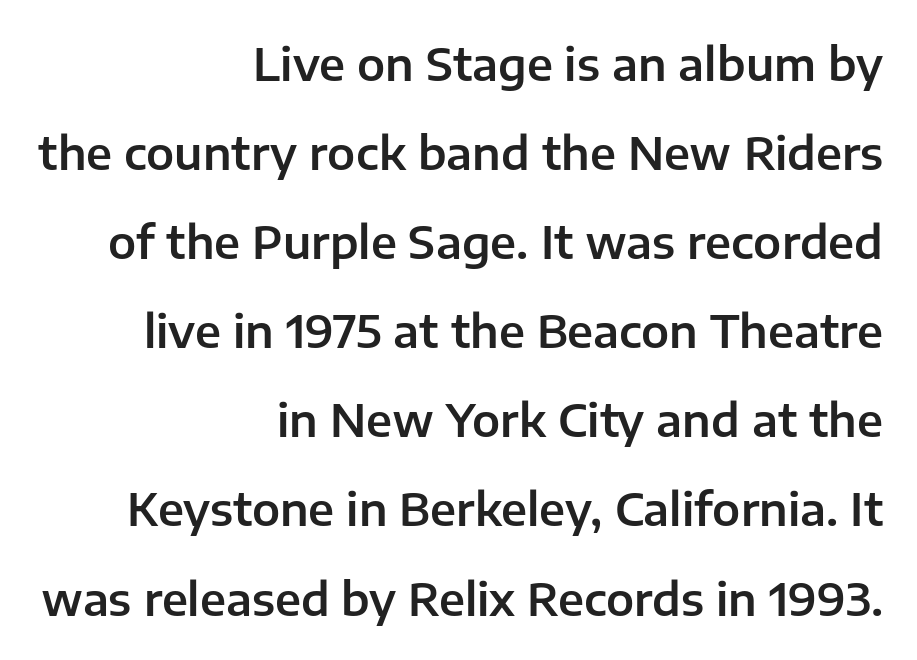
Character widths vary here, with narrow letters taking less room than wide ones. Just letters on the line, the space beneath them empty. Leading: increased. Compared with typical body copy, the letter spacing here is the same. Tall strokes in this sample are plumb rather than angled.
